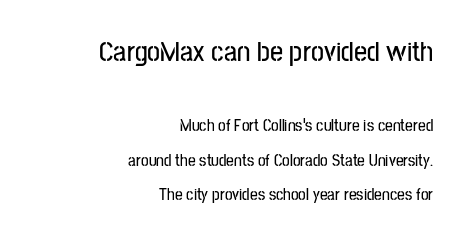
The image shows 29 px condensed sans-serif type, upright; set right-aligned, loose line spacing (2.03x), normal letter spacing, not underlined; the first (top) block is 1.71x larger; low stroke contrast and a medium x-height.
